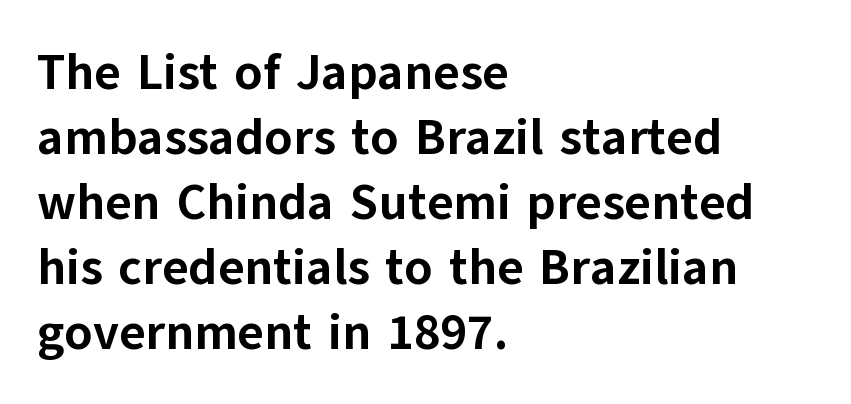
{"serif": "no", "italic": "no", "bold": "yes", "weight": "bold", "width": "normal", "stroke_contrast": "low", "x_height": "medium", "monospaced": "no", "underline": "no", "align": "left", "line_spacing": "normal", "line_spacing_ratio": 1.3, "letter_spacing": "normal", "letter_spacing_em": 0.0, "glyph_px": 50}
